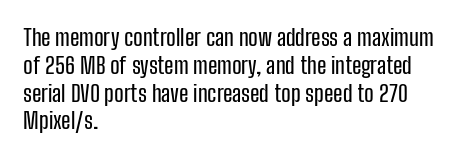
The image shows 23 px text type, upright; set left-aligned, line spacing 1.21x, normal letter spacing, not underlined.
